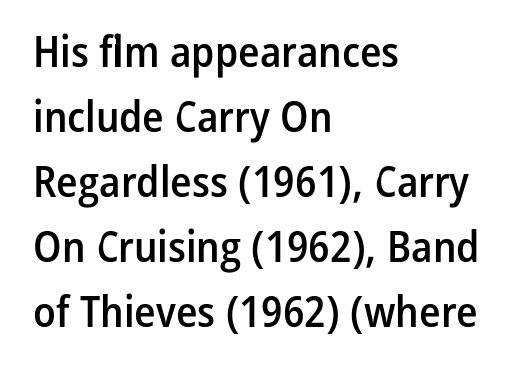
Q: Is the text bold? A: Semi-bold.
Q: Is the text italic (slanted)? A: No, it is upright.
Q: Is the typeface a serif or a sans-serif typeface? A: Sans-serif.
Q: Is the text underlined? A: No.
Q: How is the paragraph aligned? A: Left-aligned.
Q: Is the spacing between letters normal or unusually wide? A: Normal.
Q: Is the spacing between lines tight, normal or loose? A: Normal.
Q: Width (condensed, normal, or wide)? A: Condensed.
Q: Stroke contrast? A: Low.
Q: x-height? A: Medium.
Q: Monospaced? A: No.
